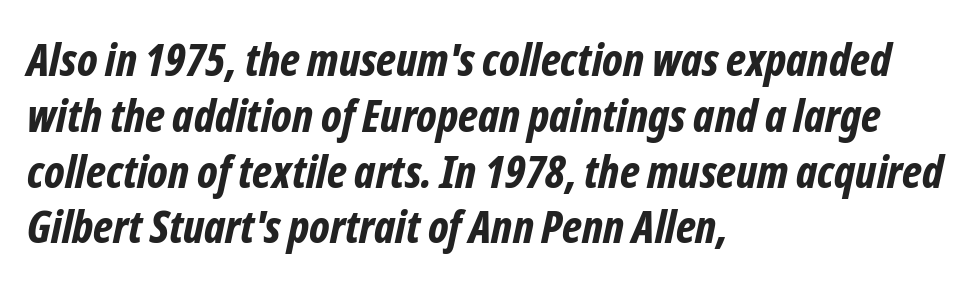
The image shows 45 px bold, condensed type, italic (leaning right); set left-aligned, line spacing 1.24x, normal letter spacing, not underlined; low stroke contrast and a medium x-height.
